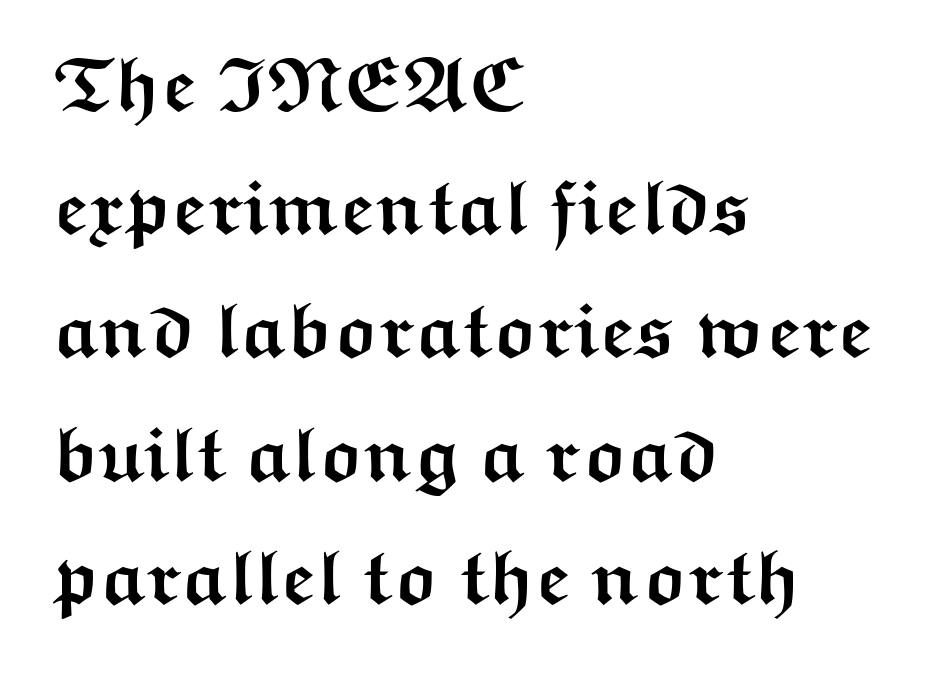
Q: Is the text bold? A: Yes.
Q: Is the text italic (slanted)? A: No, it is upright.
Q: Is the typeface a serif or a sans-serif typeface? A: Sans-serif.
Q: Is the text underlined? A: No.
Q: How is the paragraph aligned? A: Left-aligned.
Q: Is the spacing between letters normal or unusually wide? A: Normal.
Q: Is the spacing between lines tight, normal or loose? A: Normal.
Q: Width (condensed, normal, or wide)? A: Wide.
Q: Stroke contrast? A: Medium.
Q: x-height? A: Medium.
Q: Monospaced? A: No.
